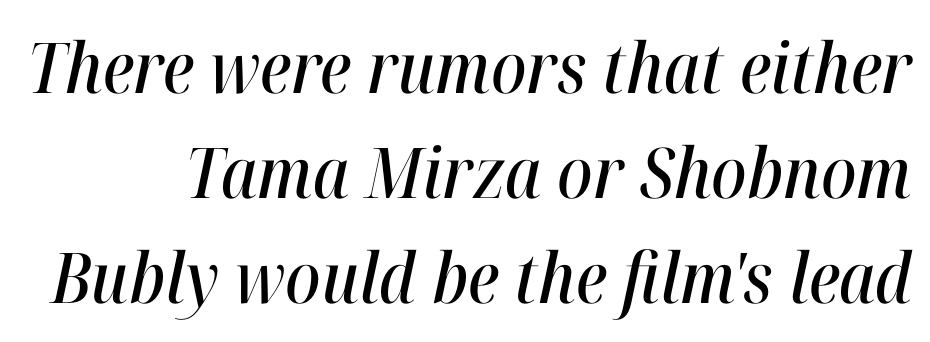
The image shows 70 px condensed type, italic (leaning right); set normal line spacing (1.5x), normal letter spacing, not underlined; high stroke contrast and a medium x-height.
